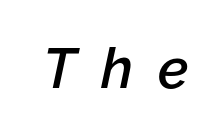
Every letter is mildly thick-stroked: semibold rather than bold. Does extra space separate the letters? Yes, quite a lot of it. Glance below the letters and you will spot only blank space. You could not count columns in this text — the font is proportionally spaced. The specimen reads as italic at a glance.
